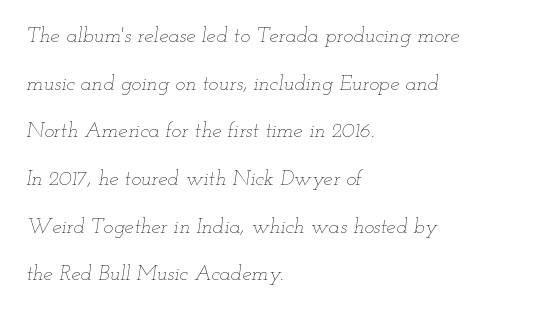
The image shows 21 px text type, italic (leaning right); set left-aligned, loose line spacing (2.27x), normal letter spacing, not underlined.
